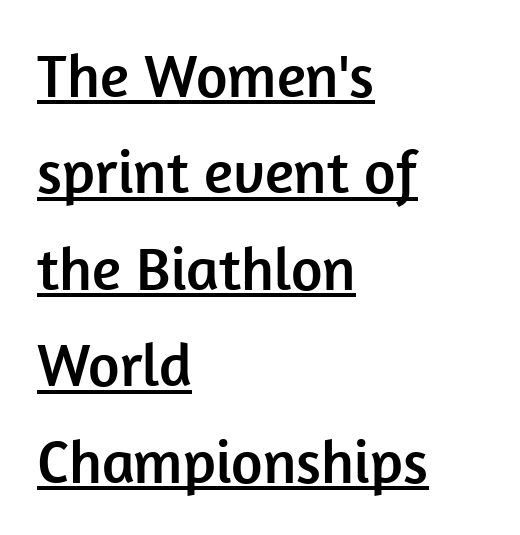
{"serif": "no", "italic": "no", "width": "normal", "stroke_contrast": "low", "x_height": "medium", "monospaced": "no", "underline": "yes", "align": "left", "line_spacing": "normal", "line_spacing_ratio": 1.58, "letter_spacing": "normal", "letter_spacing_em": 0.0, "glyph_px": 61}
